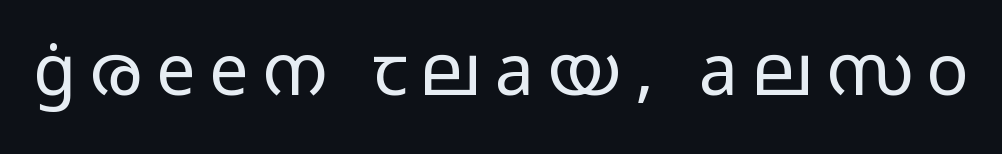
Q: Is the text bold? A: No.
Q: Is the text italic (slanted)? A: No, it is upright.
Q: Is the typeface a serif or a sans-serif typeface? A: Sans-serif.
Q: Is the text underlined? A: No.
Q: Is the spacing between letters normal or unusually wide? A: Unusually wide.
Q: Width (condensed, normal, or wide)? A: Wide.
Q: Stroke contrast? A: Low.
Q: x-height? A: Medium.
Q: Monospaced? A: No.
